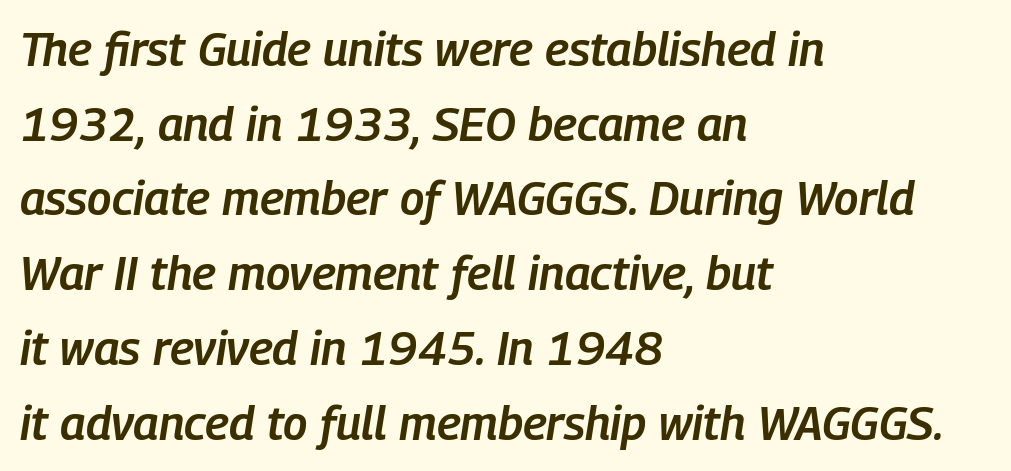
Stems and bowls a touch heavier than normal — semibold. Successive baselines arrive at the customary interval. In CSS terms this would be text-align: left. Do the characters align in a grid? No, the font is proportional.
